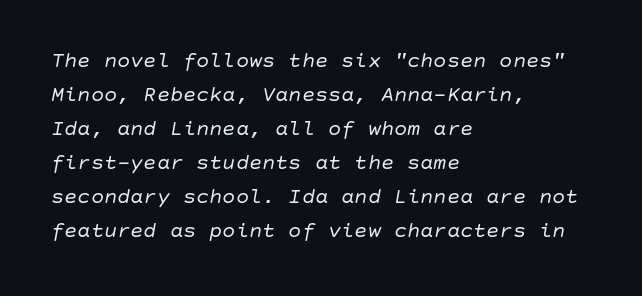
Q: Is the text bold? A: No.
Q: Is the text italic (slanted)? A: Yes, it leans right by about 10 degrees.
Q: Is the text underlined? A: No.
Q: How is the paragraph aligned? A: Left-aligned.
Q: Is the spacing between letters normal or unusually wide? A: Normal.
Q: Is the spacing between lines tight, normal or loose? A: Normal.
